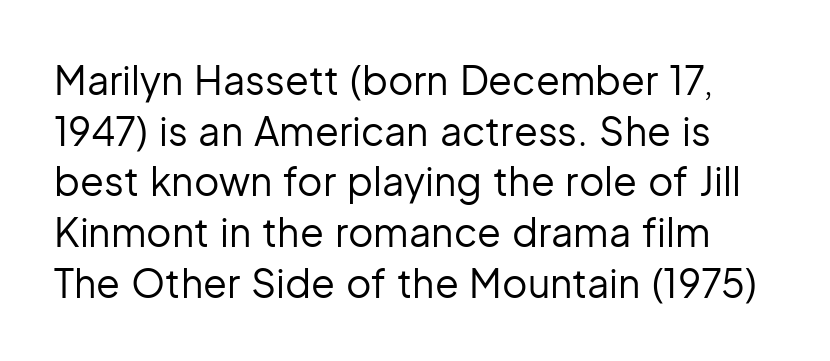
{"serif": "no", "italic": "no", "bold": "no", "weight": "regular", "width": "normal", "stroke_contrast": "low", "x_height": "medium", "monospaced": "no", "underline": "no", "line_spacing": "normal", "line_spacing_ratio": 1.3, "letter_spacing": "normal", "letter_spacing_em": 0.0, "glyph_px": 39}
